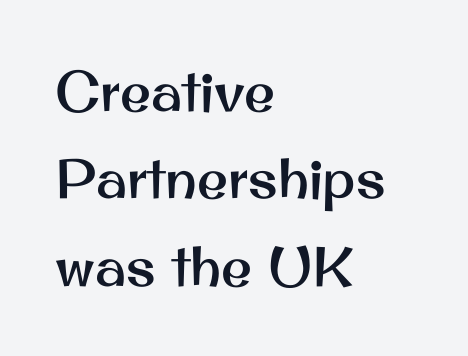
Q: Is the text italic (slanted)? A: No, it is upright.
Q: Is the typeface a serif or a sans-serif typeface? A: Sans-serif.
Q: Is the text underlined? A: No.
Q: How is the paragraph aligned? A: Left-aligned.
Q: Is the spacing between letters normal or unusually wide? A: Normal.
Q: Is the spacing between lines tight, normal or loose? A: Normal.
Q: Width (condensed, normal, or wide)? A: Normal.
Q: Stroke contrast? A: Medium.
Q: x-height? A: Small.
Q: Monospaced? A: No.
